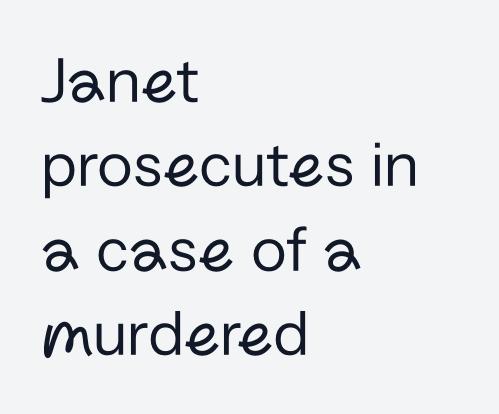
The rendering uses natural spacing where letterforms have individual widths. The letters carry no serifs — their stems end cleanly without finishing strokes. If you drew a line through each stem, it would be perfectly vertical. Just letters on the line, the space beneath them empty.
